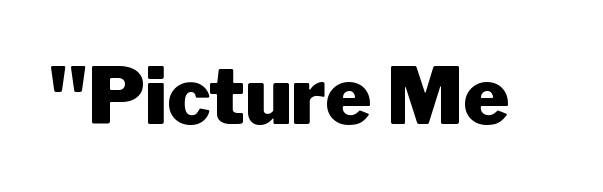
A sans-serif font was chosen for this passage. This rendering leaves character spacing at its baseline value. The lettering stays uniformly vertical, giving the passage a roman look. Is this a fixed-width face? No — the glyphs have proportional, varying widths. Check under the words: just untouched page. Summary of weight: heavy, a full bold.
